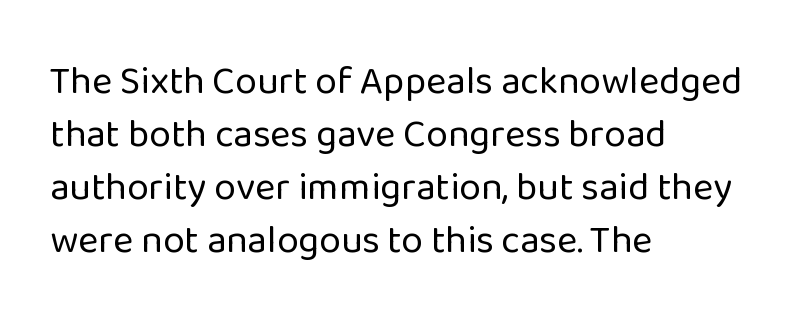
{"serif": "no", "italic": "no", "bold": "no", "weight": "regular", "width": "normal", "stroke_contrast": "low", "x_height": "medium", "monospaced": "no", "underline": "no", "align": "left", "line_spacing": "normal", "line_spacing_ratio": 1.36, "letter_spacing": "normal", "letter_spacing_em": 0.0, "glyph_px": 39}
